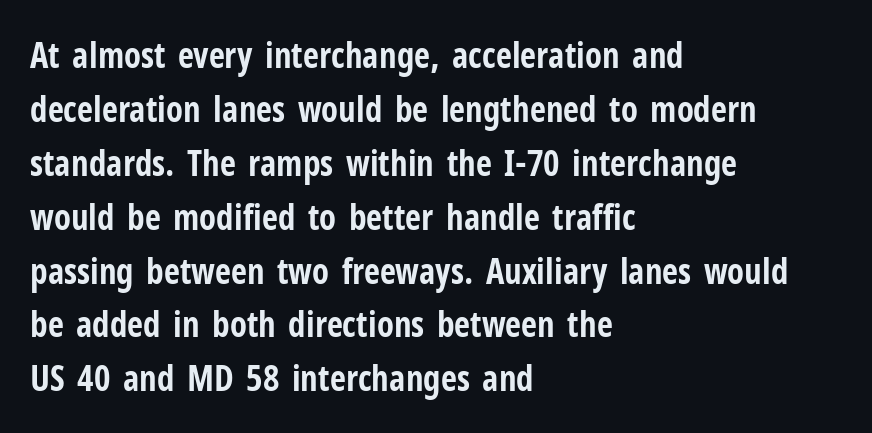
{"serif": "no", "italic": "no", "bold": "yes", "weight": "bold", "width": "condensed", "stroke_contrast": "low", "x_height": "medium", "monospaced": "no", "underline": "no", "align": "left", "line_spacing": "normal", "line_spacing_ratio": 1.54, "letter_spacing": "normal", "letter_spacing_em": 0.0, "glyph_px": 35}
